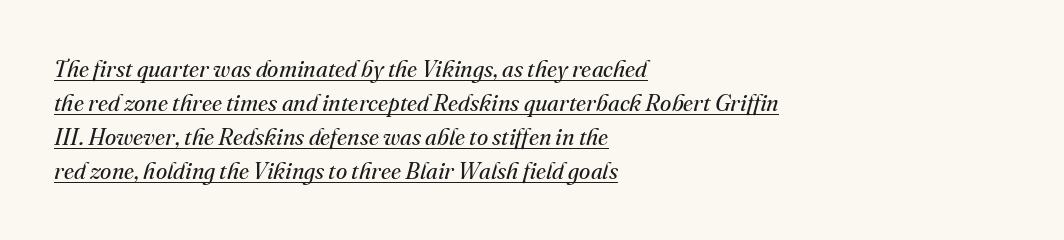
The whole block is typeset with a tilt. The string is rendered with underlining switched on. If you drew a ruler down the left edge, every line would touch it. The weight would be labelled regular, book, light, or lighter still.
